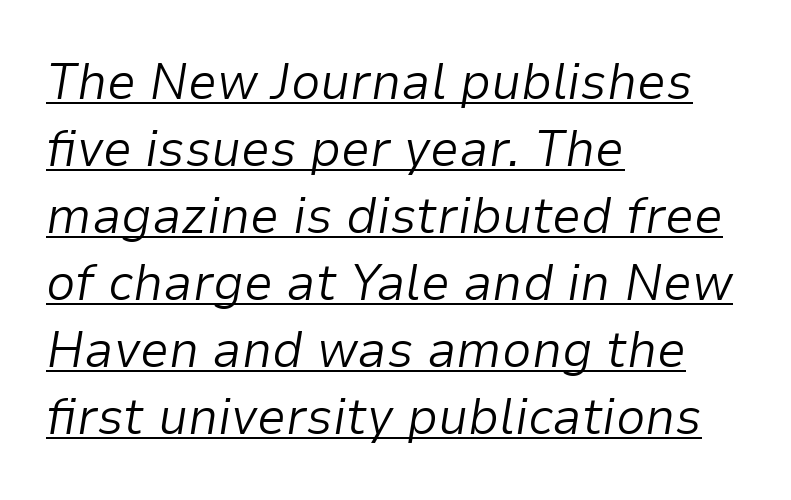
Q: Is the text bold? A: No.
Q: Is the text italic (slanted)? A: Yes, it leans right by about 9 degrees.
Q: Is the text underlined? A: Yes.
Q: How is the paragraph aligned? A: Left-aligned.
Q: Is the spacing between letters normal or unusually wide? A: Normal.
Q: Is the spacing between lines tight, normal or loose? A: Normal.
Q: Width (condensed, normal, or wide)? A: Normal.
Q: Stroke contrast? A: Low.
Q: x-height? A: Medium.
Q: Monospaced? A: No.
